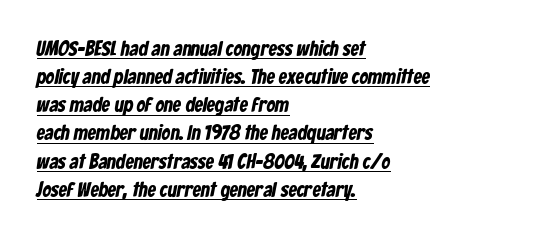
Has an underline been added? It has. The leading is moderate, giving the passage an even texture. Glyph-to-glyph distance matches everyday printed text. The rendering anchors every line to the left-hand side.
